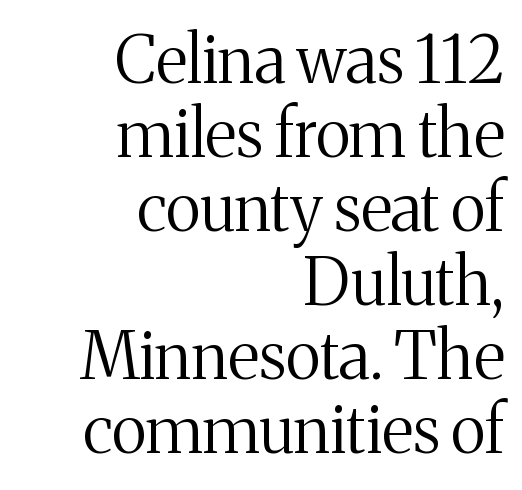
Q: Is the text bold? A: No.
Q: Is the text italic (slanted)? A: No, it is upright.
Q: Is the typeface a serif or a sans-serif typeface? A: Serif.
Q: Is the text underlined? A: No.
Q: How is the paragraph aligned? A: Right-aligned.
Q: Is the spacing between letters normal or unusually wide? A: Normal.
Q: Is the spacing between lines tight, normal or loose? A: Tight.
Q: Width (condensed, normal, or wide)? A: Normal.
Q: Stroke contrast? A: Medium.
Q: x-height? A: Medium.
Q: Monospaced? A: No.
